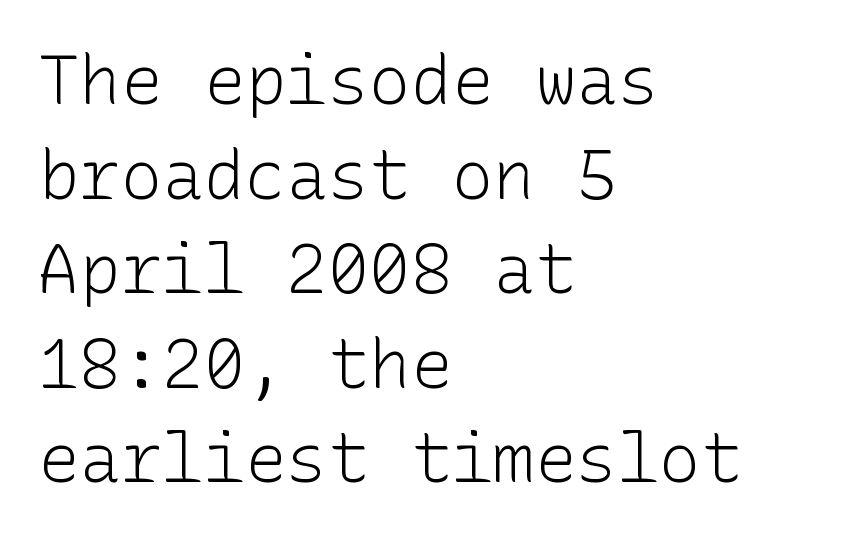
Q: Is the text bold? A: No.
Q: Is the text italic (slanted)? A: No, it is upright.
Q: Is the typeface a serif or a sans-serif typeface? A: Sans-serif.
Q: Is the text underlined? A: No.
Q: How is the paragraph aligned? A: Left-aligned.
Q: Is the spacing between letters normal or unusually wide? A: Normal.
Q: Is the spacing between lines tight, normal or loose? A: Normal.
Q: Width (condensed, normal, or wide)? A: Normal.
Q: Stroke contrast? A: Low.
Q: x-height? A: Medium.
